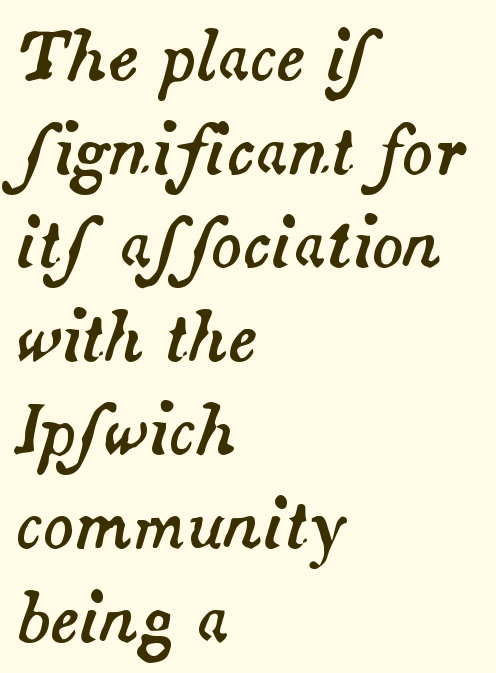
Q: Is the text italic (slanted)? A: Yes, it leans right by about 14 degrees.
Q: Is the text underlined? A: No.
Q: How is the paragraph aligned? A: Left-aligned.
Q: Is the spacing between letters normal or unusually wide? A: Normal.
Q: Is the spacing between lines tight, normal or loose? A: Normal.
Q: Width (condensed, normal, or wide)? A: Normal.
Q: Stroke contrast? A: Medium.
Q: x-height? A: Small.
Q: Monospaced? A: No.
